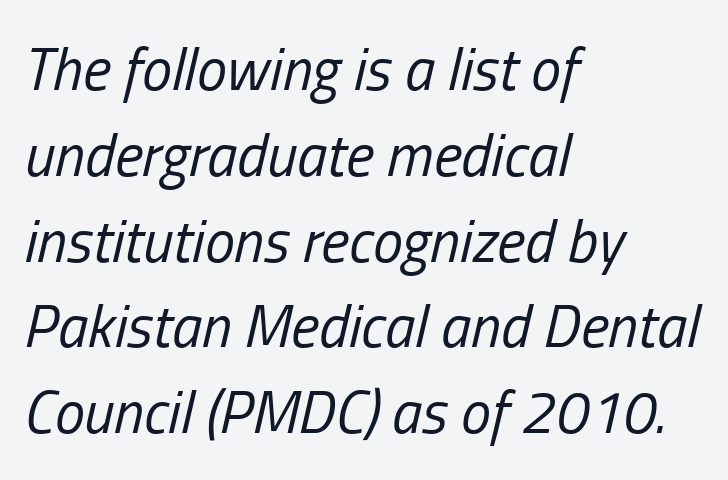
{"italic": "yes", "lean": "right", "slant_degrees": 13, "bold": "no", "weight": "regular", "width": "condensed", "stroke_contrast": "low", "x_height": "medium", "monospaced": "no", "underline": "no", "align": "left", "line_spacing": "normal", "line_spacing_ratio": 1.43, "letter_spacing": "normal", "letter_spacing_em": 0.0, "glyph_px": 60}
